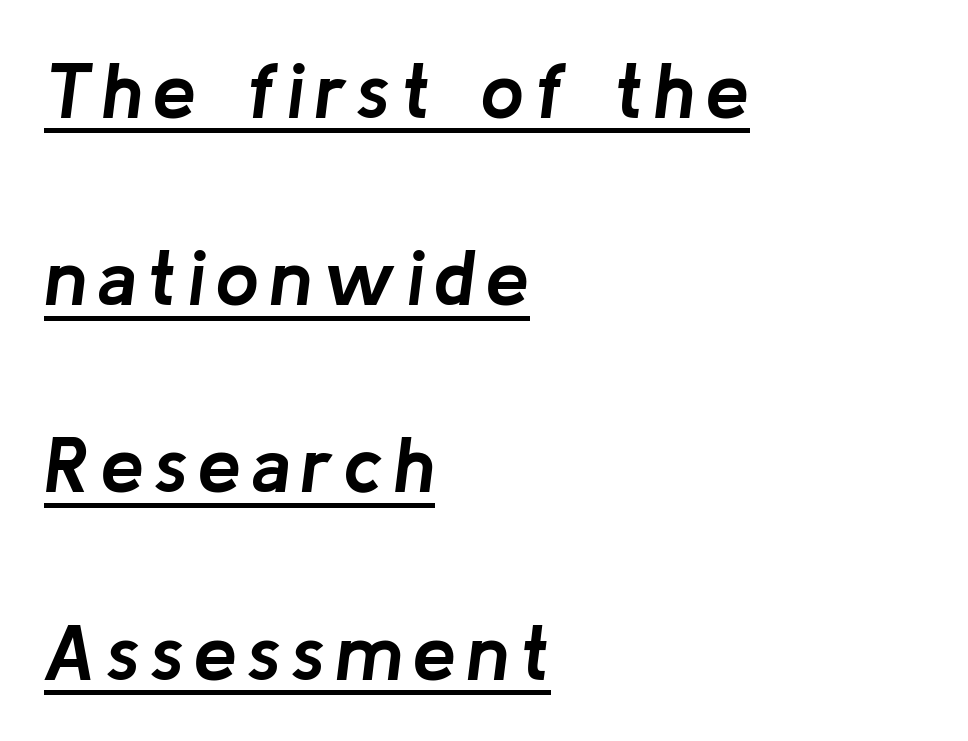
Q: Is the text bold? A: Yes.
Q: Is the text italic (slanted)? A: Yes, it leans right by about 8 degrees.
Q: Is the text underlined? A: Yes.
Q: How is the paragraph aligned? A: Left-aligned.
Q: Is the spacing between lines tight, normal or loose? A: Loose.
Q: Width (condensed, normal, or wide)? A: Normal.
Q: Stroke contrast? A: Low.
Q: x-height? A: Medium.
Q: Monospaced? A: No.
